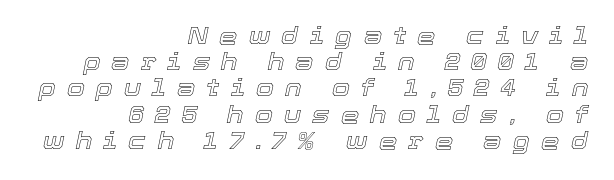
{"italic": "yes", "lean": "right", "slant_degrees": 12, "underline": "no", "align": "right", "line_spacing": "tight", "line_spacing_ratio": 1.14, "letter_spacing": "wide", "letter_spacing_em": 0.49, "glyph_px": 23}
